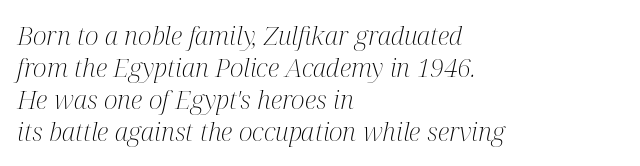
Layout note: lines flush left. The weight tops out at a normal text grade. Words appear dense and cohesive because spacing is normal. Is the type slanted? Yes — the strokes lean at a clear angle.
